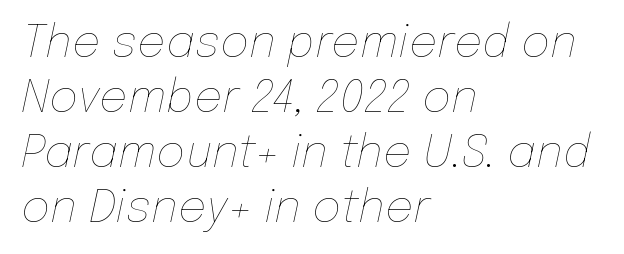
The typeface has the unassuming heft of standard copy or less. The glyphs are unaccompanied by any horizontal stroke below them. Tracking value appears to be zero — textbook default spacing. Tall strokes in this sample are angled rather than plumb. These lines are rendered in a variable-pitch font. The ragged edge is on the right, which tells us the setting is flush left.
